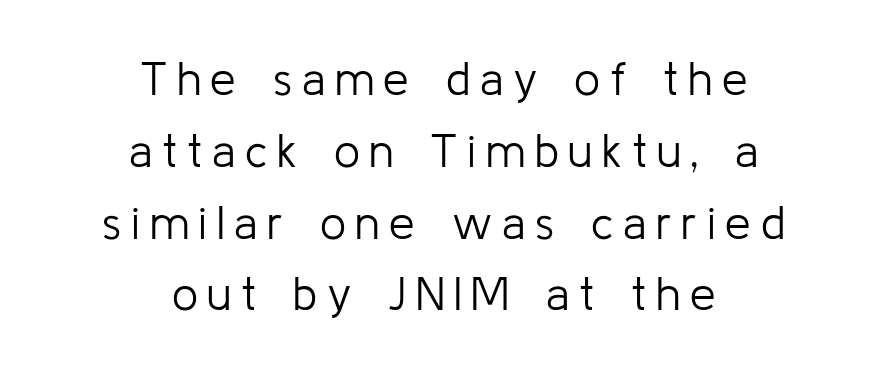
Casual observation: everything's sitting right in the middle. Regular leading. The space beneath each line is pristine and unruled. The font family rendered here belongs to the sans-serif group. The face used here is proportionally spaced, like ordinary book or web type.
